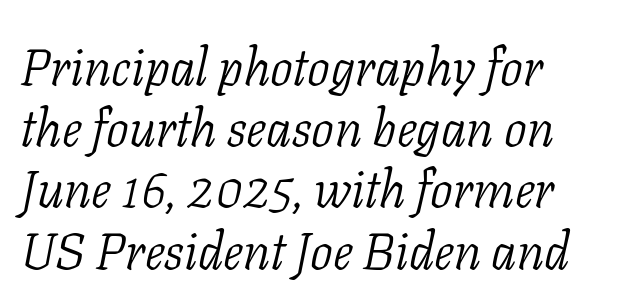
{"serif": "yes", "italic": "yes", "lean": "right", "slant_degrees": 11, "bold": "no", "weight": "light", "width": "normal", "stroke_contrast": "low", "x_height": "medium", "monospaced": "no", "underline": "no", "align": "left", "line_spacing_ratio": 1.2, "letter_spacing": "normal", "letter_spacing_em": 0.0, "glyph_px": 51}
